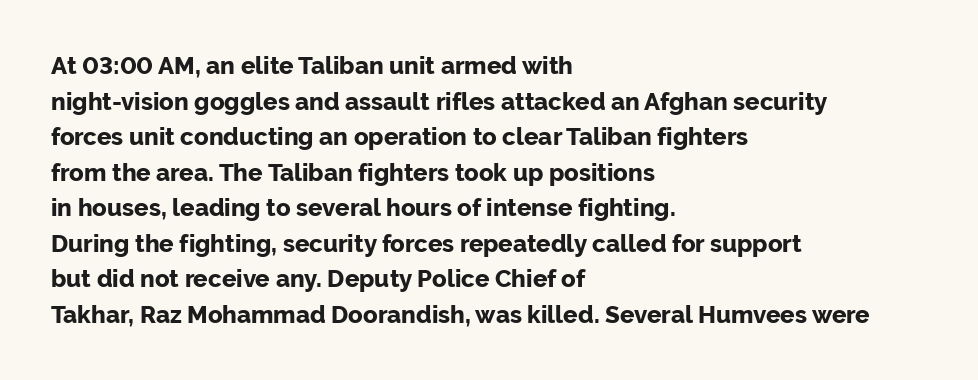
Its strokes are broad and dark, the hallmark of bold type. Short and long lines alike share a common starting point at left. Reading down the column, the eye jumps a familiar distance to each next line. Bare-footed words on every line.
